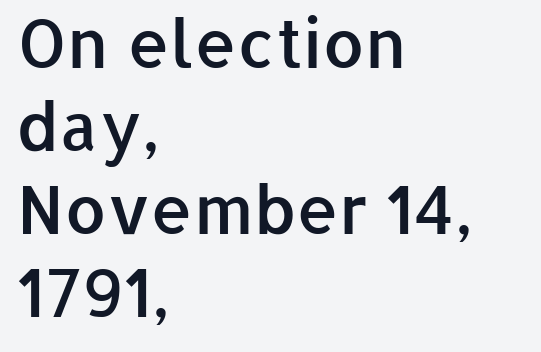
Q: Is the text bold? A: Semi-bold.
Q: Is the text italic (slanted)? A: No, it is upright.
Q: Is the typeface a serif or a sans-serif typeface? A: Sans-serif.
Q: Is the text underlined? A: No.
Q: How is the paragraph aligned? A: Left-aligned.
Q: Is the spacing between letters normal or unusually wide? A: Normal.
Q: Width (condensed, normal, or wide)? A: Normal.
Q: Stroke contrast? A: Low.
Q: x-height? A: Medium.
Q: Monospaced? A: No.
